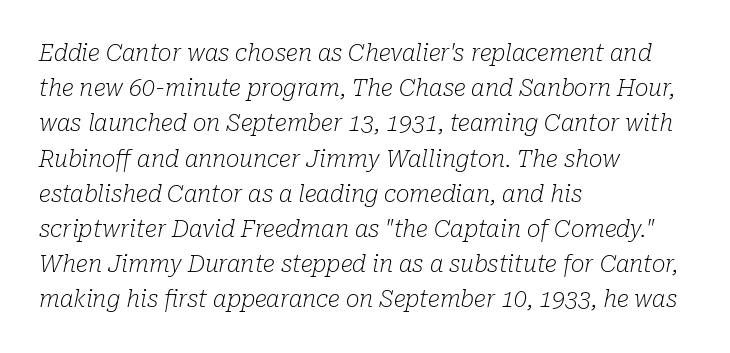
{"italic": "yes", "lean": "right", "slant_degrees": 10, "bold": "no", "underline": "no", "align": "left", "line_spacing": "normal", "line_spacing_ratio": 1.53, "letter_spacing": "normal", "letter_spacing_em": 0.0, "glyph_px": 23}
